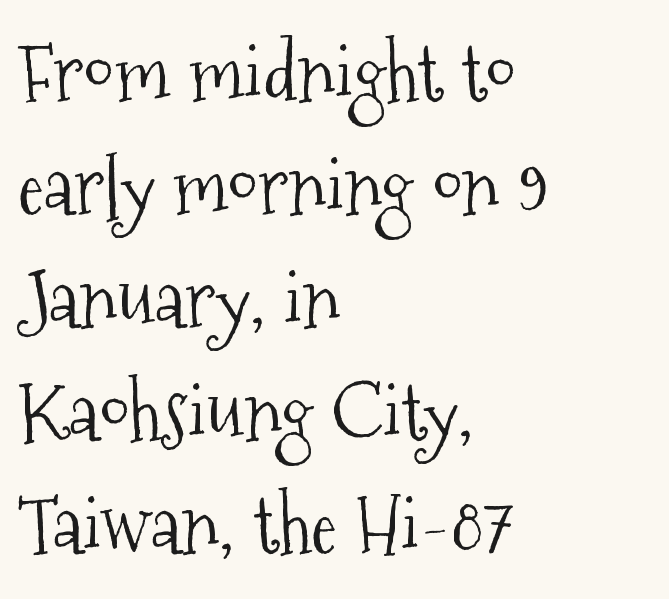
{"serif": "yes", "italic": "no", "bold": "no", "weight": "light", "width": "condensed", "stroke_contrast": "medium", "x_height": "medium", "monospaced": "no", "underline": "no", "align": "left", "line_spacing": "normal", "line_spacing_ratio": 1.43, "letter_spacing": "normal", "letter_spacing_em": 0.0, "glyph_px": 79}
